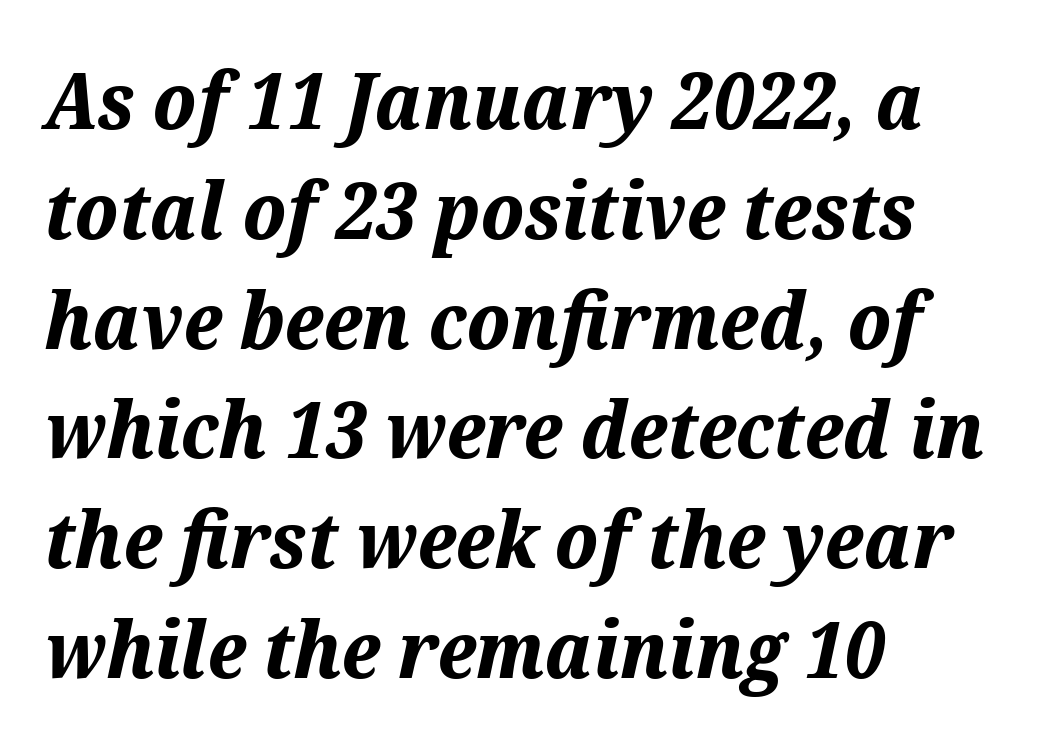
{"italic": "yes", "lean": "right", "slant_degrees": 12, "bold": "yes", "weight": "bold", "width": "normal", "stroke_contrast": "medium", "x_height": "medium", "monospaced": "no", "underline": "no", "align": "left", "line_spacing": "normal", "line_spacing_ratio": 1.39, "letter_spacing": "normal", "letter_spacing_em": 0.0, "glyph_px": 79}
